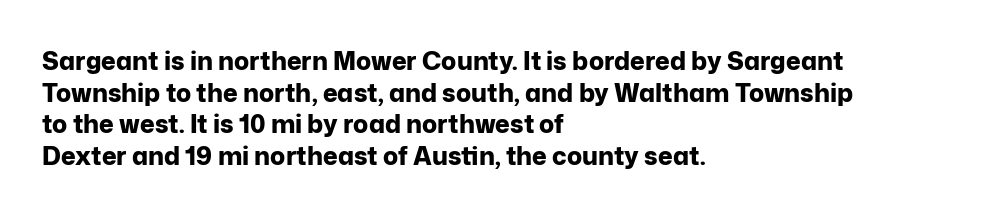
The image shows 25 px bold type, upright; set left-aligned, normal line spacing (1.27x), normal letter spacing, not underlined.
